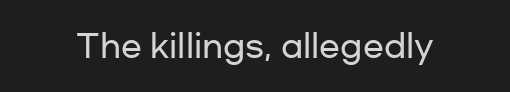
The typeface chosen for these lines omits serifs. Spacing verdict: proportional, widths tailored to each character. Upright lettering throughout. The specimen omits any rule beneath the text block's lines. Caption: standard tracking, unaltered.
